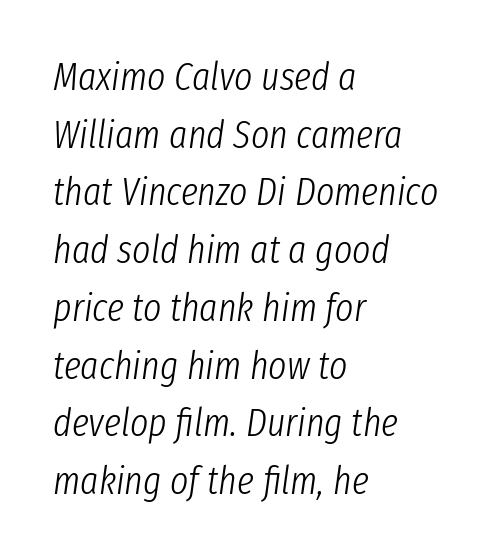
Character widths vary here, with narrow letters taking less room than wide ones. A typesetter would mark this as italic. Regarding leading, the lines here are spaced in the standard way. If you drew a ruler down the left edge, every line would touch it. The line texture is even and compact thanks to regular tracking.
